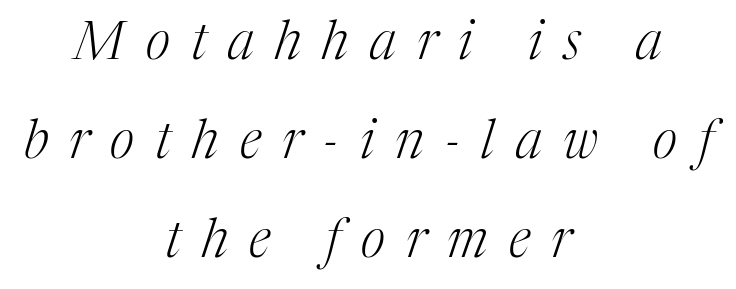
The image shows 53 px light serif type, italic (leaning right); set centered, line spacing 1.87x, unusually wide letter spacing (+0.4 em), not underlined; medium stroke contrast and a medium x-height.
